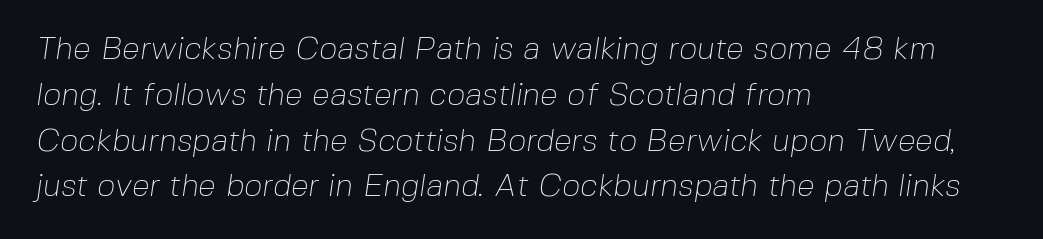
Default kerning and tracking; the words read as compact shapes. Is the type heavy? It reads as light-to-regular instead. The passage is arranged the way most books set body copy — flush left. The passage shown is typed in a proportional face where columns would drift. In terms of letterform style, serifs are entirely absent.
